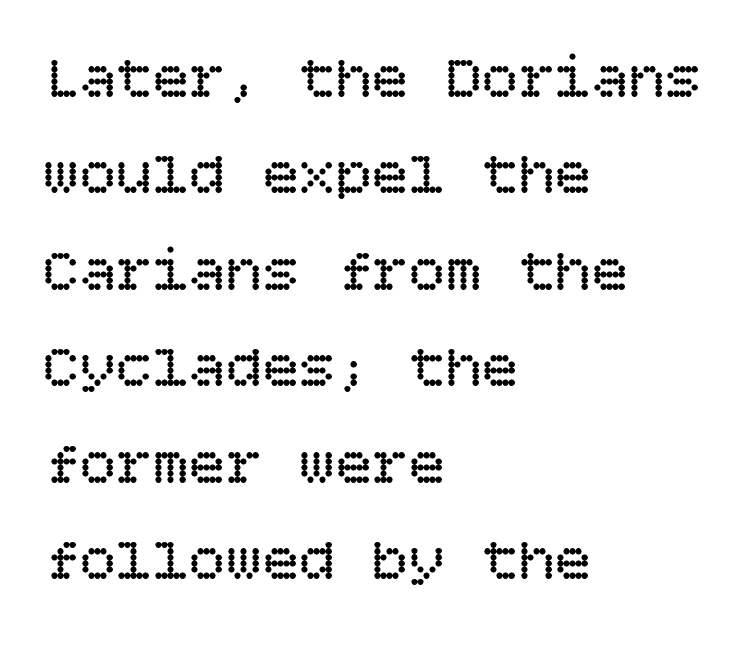
{"italic": "no", "bold": "no", "weight": "regular", "width": "normal", "stroke_contrast": "low", "x_height": "large", "underline": "no", "align": "left", "line_spacing": "normal", "line_spacing_ratio": 1.58, "letter_spacing": "normal", "letter_spacing_em": 0.0, "glyph_px": 61}
